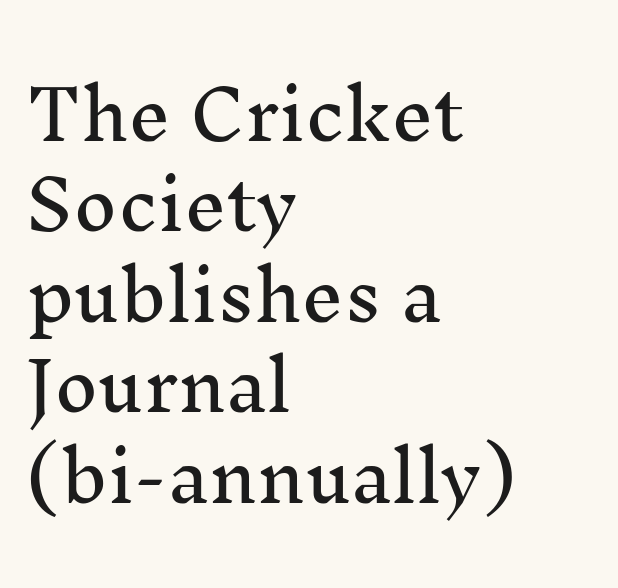
The rendering uses natural spacing where letterforms have individual widths. Posture: upright roman. The passage shown is typeset with a serif family. Tracking value appears to be zero — textbook default spacing.
